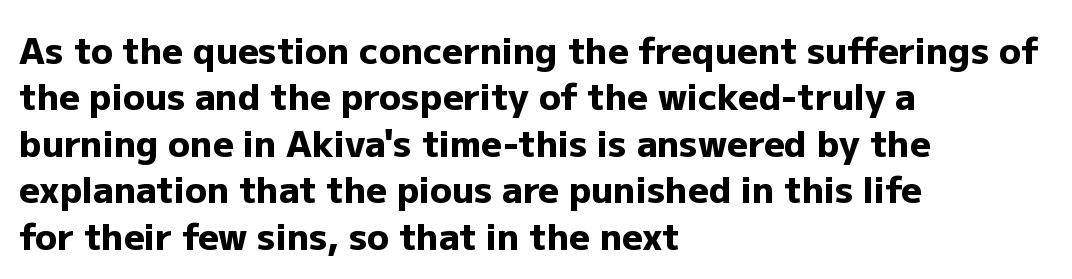
{"serif": "no", "italic": "no", "bold": "yes", "weight": "heavy", "width": "normal", "stroke_contrast": "low", "x_height": "medium", "monospaced": "no", "underline": "no", "align": "left", "line_spacing": "normal", "line_spacing_ratio": 1.29, "letter_spacing": "normal", "letter_spacing_em": 0.0, "glyph_px": 36}
